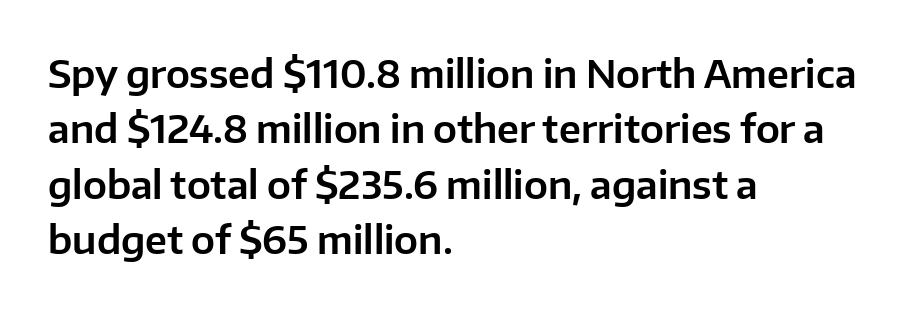
The space between consecutive lines is moderate. Classification — sans serif. The area under the type is left untouched. Compared with typical body copy, the letter spacing here is the same.
